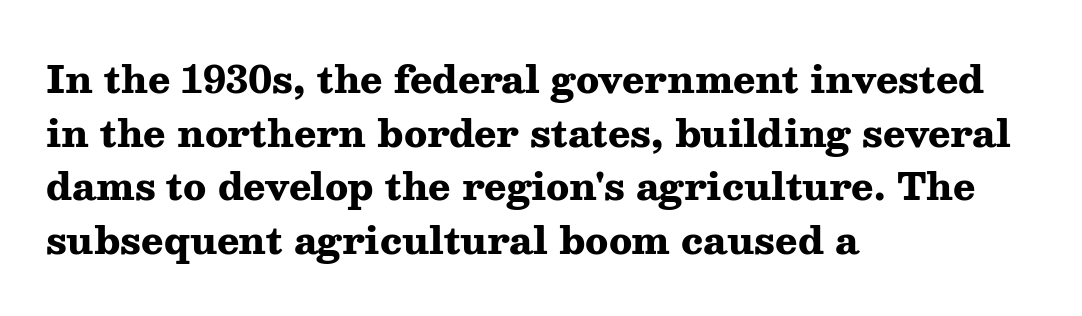
Q: Is the text bold? A: Yes.
Q: Is the text italic (slanted)? A: No, it is upright.
Q: Is the typeface a serif or a sans-serif typeface? A: Serif.
Q: Is the text underlined? A: No.
Q: How is the paragraph aligned? A: Left-aligned.
Q: Is the spacing between letters normal or unusually wide? A: Normal.
Q: Is the spacing between lines tight, normal or loose? A: Normal.
Q: Width (condensed, normal, or wide)? A: Wide.
Q: Stroke contrast? A: Medium.
Q: x-height? A: Medium.
Q: Monospaced? A: No.
